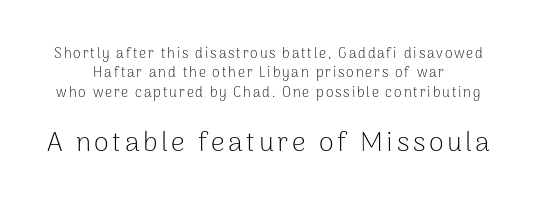
{"italic": "no", "bold": "no", "underline": "no", "line_spacing": "normal", "line_spacing_ratio": 1.39, "larger_block": "second", "size_ratio": 1.93, "glyph_px": 27}
